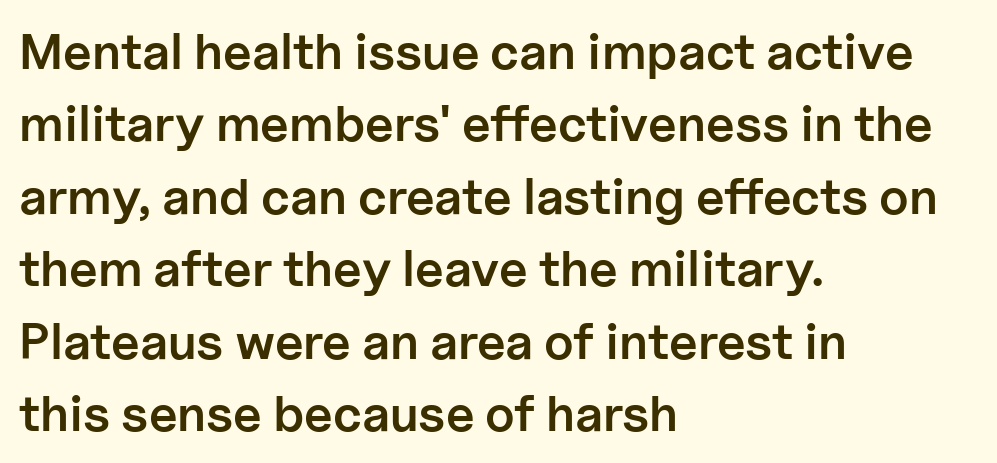
{"serif": "no", "italic": "no", "bold": "semi", "weight": "semibold", "width": "normal", "stroke_contrast": "low", "x_height": "medium", "monospaced": "no", "underline": "no", "align": "left", "line_spacing": "normal", "line_spacing_ratio": 1.42, "letter_spacing": "normal", "letter_spacing_em": 0.0, "glyph_px": 51}
